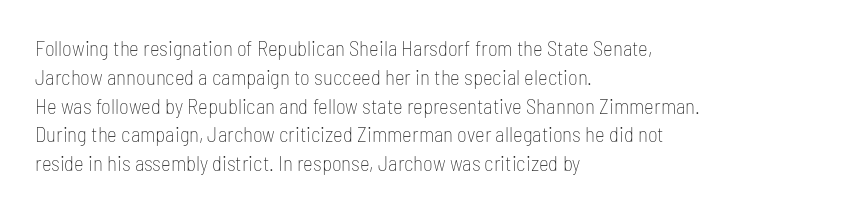
Each new line begins a customary step beneath the previous one. Stems here are at most as thick as an everyday book face. Words appear dense and cohesive because spacing is normal. Descenders hang freely into open space. The axis of the letterforms is exactly vertical.
